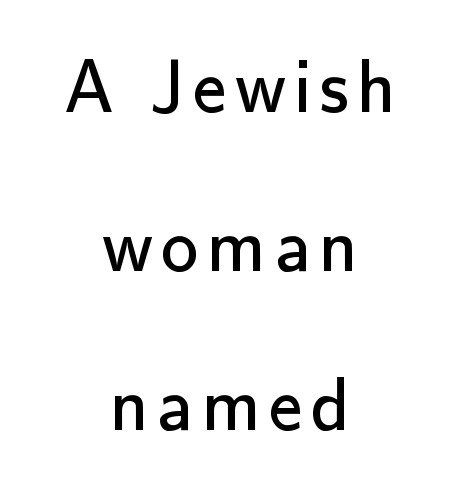
{"serif": "no", "italic": "no", "bold": "no", "weight": "regular", "width": "normal", "stroke_contrast": "low", "x_height": "small", "monospaced": "no", "underline": "no", "align": "center", "line_spacing": "loose", "line_spacing_ratio": 2.12, "glyph_px": 75}
